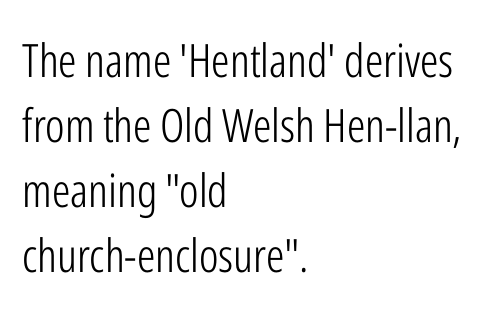
Q: Is the text bold? A: No.
Q: Is the text italic (slanted)? A: No, it is upright.
Q: Is the typeface a serif or a sans-serif typeface? A: Sans-serif.
Q: Is the text underlined? A: No.
Q: How is the paragraph aligned? A: Left-aligned.
Q: Is the spacing between letters normal or unusually wide? A: Normal.
Q: Is the spacing between lines tight, normal or loose? A: Normal.
Q: Width (condensed, normal, or wide)? A: Condensed.
Q: Stroke contrast? A: Low.
Q: x-height? A: Medium.
Q: Monospaced? A: No.
